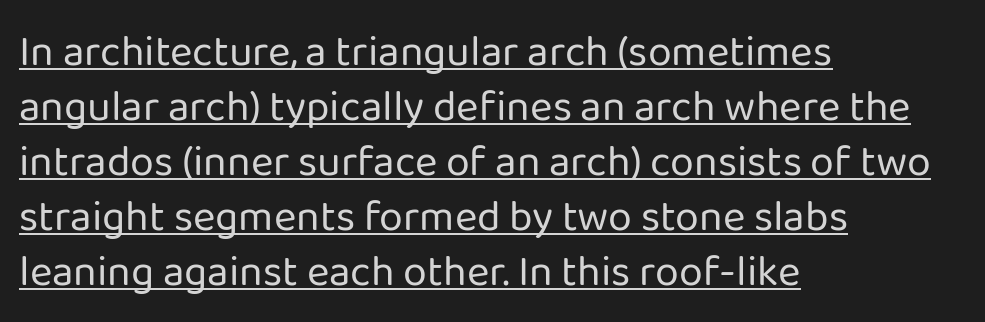
Q: Is the text bold? A: No.
Q: Is the text italic (slanted)? A: No, it is upright.
Q: Is the typeface a serif or a sans-serif typeface? A: Sans-serif.
Q: Is the text underlined? A: Yes.
Q: How is the paragraph aligned? A: Left-aligned.
Q: Is the spacing between letters normal or unusually wide? A: Normal.
Q: Is the spacing between lines tight, normal or loose? A: Normal.
Q: Width (condensed, normal, or wide)? A: Normal.
Q: Stroke contrast? A: Low.
Q: x-height? A: Medium.
Q: Monospaced? A: No.
